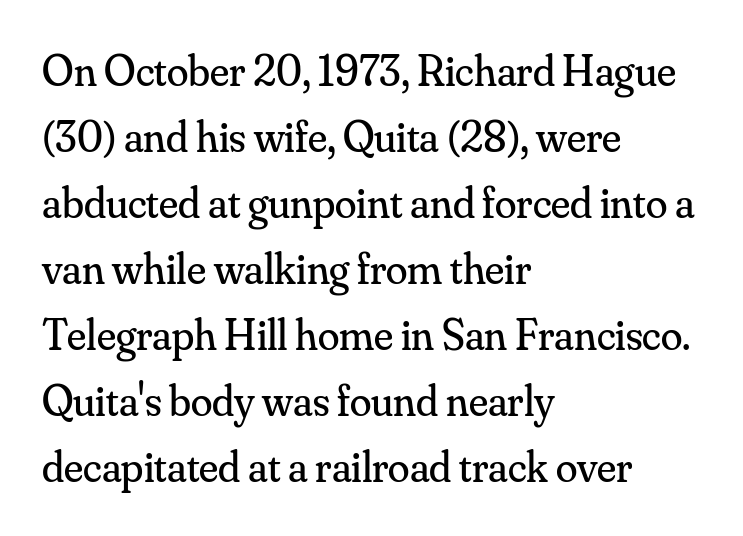
Q: Is the text bold? A: No.
Q: Is the text italic (slanted)? A: No, it is upright.
Q: Is the typeface a serif or a sans-serif typeface? A: Serif.
Q: Is the text underlined? A: No.
Q: How is the paragraph aligned? A: Left-aligned.
Q: Is the spacing between letters normal or unusually wide? A: Normal.
Q: Is the spacing between lines tight, normal or loose? A: Normal.
Q: Width (condensed, normal, or wide)? A: Normal.
Q: Stroke contrast? A: Medium.
Q: x-height? A: Small.
Q: Monospaced? A: No.
